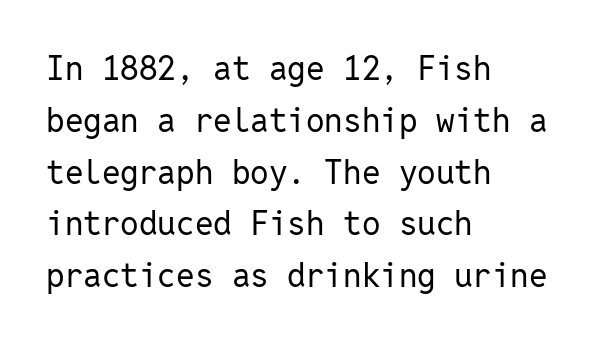
The image shows 33 px regular-weight sans-serif type, upright, monospaced; set left-aligned, normal line spacing (1.57x), normal letter spacing, not underlined; low stroke contrast and a medium x-height.
